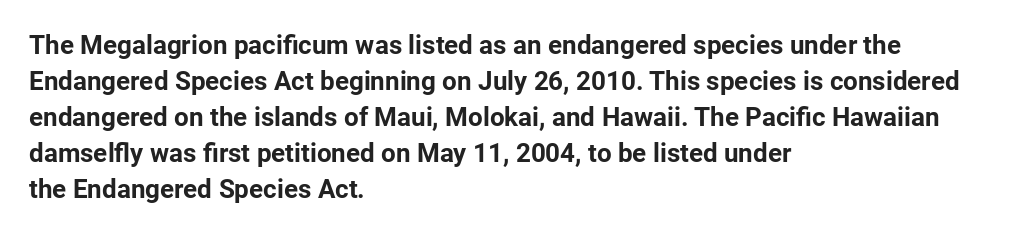
The image shows 26 px bold type, upright; set left-aligned, normal line spacing (1.38x), normal letter spacing, not underlined.
